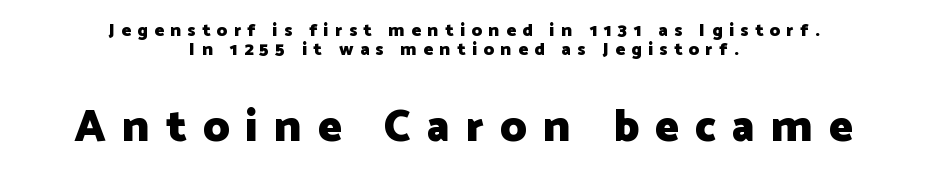
Loose tracking; the words dissolve into strings of separated letters. Typesetter's note — lower block bumped up in size, upper block left smaller. You could not count columns in this text — the font is proportionally spaced. Horizontal alignment here is central, giving a formal, balanced look. Does the type have serifs? No, each stem ends abruptly. Chunky letters — that's bold for sure.
